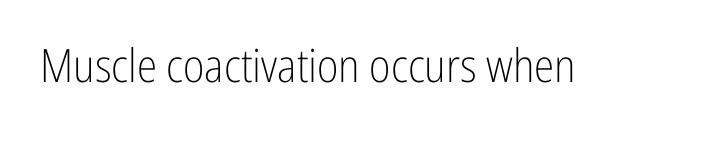
The image shows 46 px light, condensed sans-serif type, upright; set normal letter spacing, not underlined; low stroke contrast and a medium x-height.
